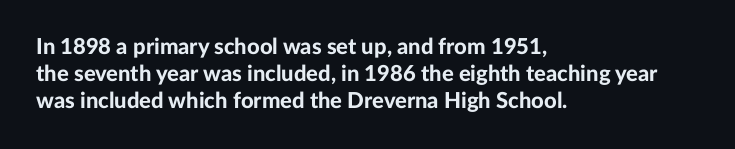
{"italic": "no", "bold": "yes", "underline": "no", "align": "left", "line_spacing_ratio": 1.22, "letter_spacing": "normal", "letter_spacing_em": 0.0, "glyph_px": 22}
